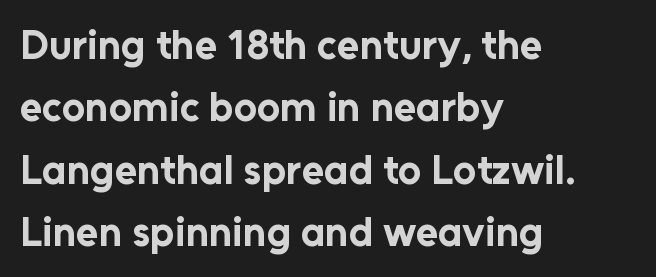
{"serif": "no", "italic": "no", "bold": "yes", "weight": "bold", "width": "normal", "stroke_contrast": "low", "x_height": "medium", "monospaced": "no", "underline": "no", "align": "left", "line_spacing": "normal", "line_spacing_ratio": 1.52, "letter_spacing": "normal", "letter_spacing_em": 0.0, "glyph_px": 41}
